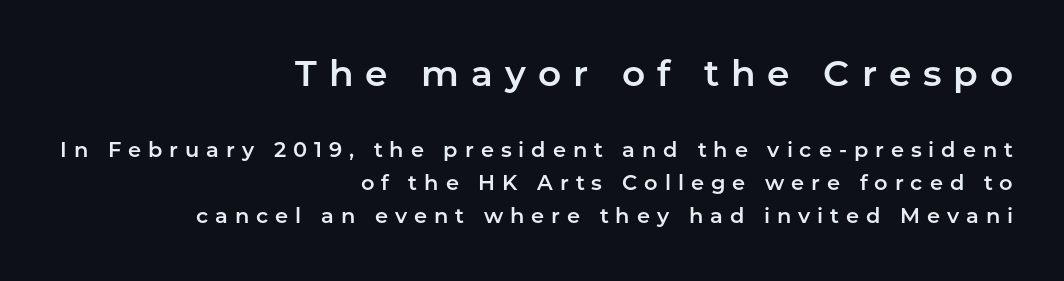
The image shows 36 px sans-serif type, upright; set right-aligned, normal line spacing (1.57x), unusually wide letter spacing (+0.33 em), not underlined; the first (top) block is 1.71x larger; low stroke contrast and a medium x-height.
